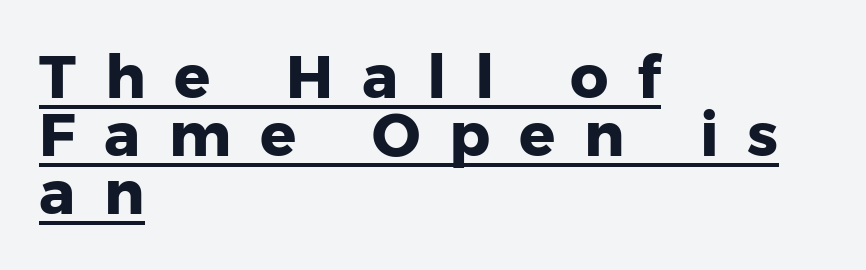
The image shows 60 px heavy sans-serif type, upright; set left-aligned, tight line spacing (0.97x), unusually wide letter spacing (+0.48 em), underlined; low stroke contrast and a medium x-height.
